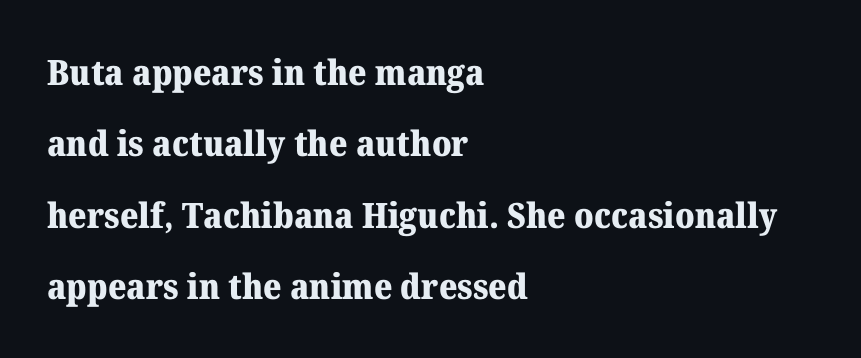
The image shows 35 px heavy serif type, upright; set left-aligned, loose line spacing (2.04x), normal letter spacing, not underlined; medium stroke contrast and a medium x-height.
